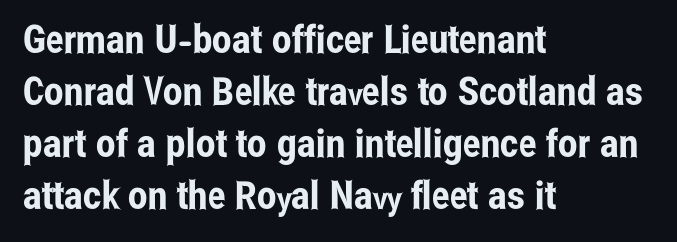
The line-height multiplier appears to be the usual default. Notice how the passage keeps a crisp vertical edge on the left only. Descenders are the only things crossing below the line. Italic: no, the glyphs are upright roman. Looks like regular typesetting: each glyph gets only the width it needs. Are there feet on the stems? There aren't — it's a sans.
